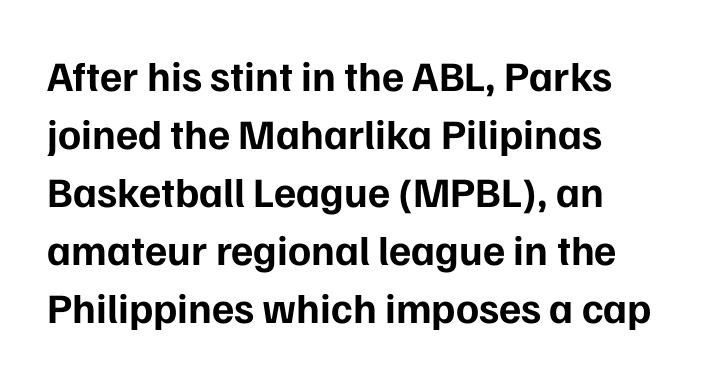
The face used here is a sans, in the tradition of grotesques and geometrics. Looks like regular typesetting: each glyph gets only the width it needs. Compared with typical body copy, the letter spacing here is the same. The font's upright variant was chosen for this text. The strokes are fattened all the way to bold.
